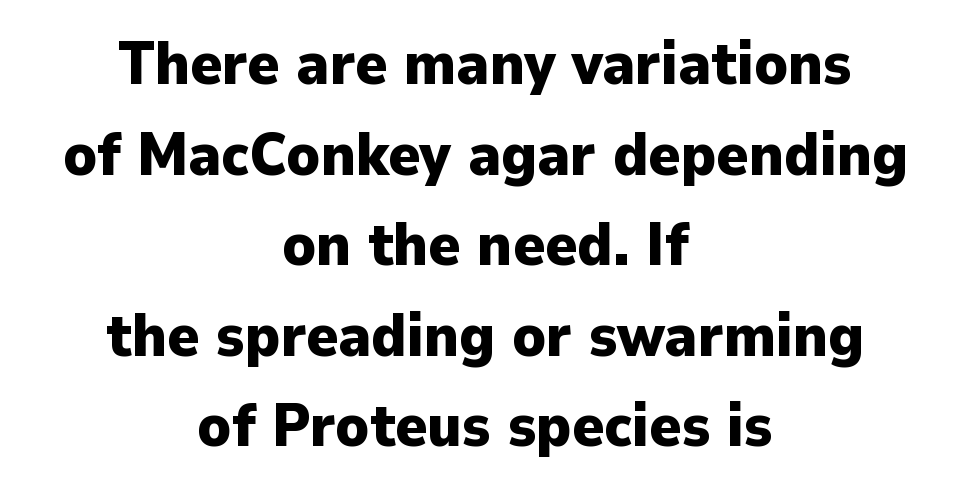
Here the designer chose a conventional face with non-uniform glyph widths. Every letter is thick-stroked: bold, no question. Tracking here is standard; glyphs follow each other at the usual distance. Words float on clear page, feet unadorned.
